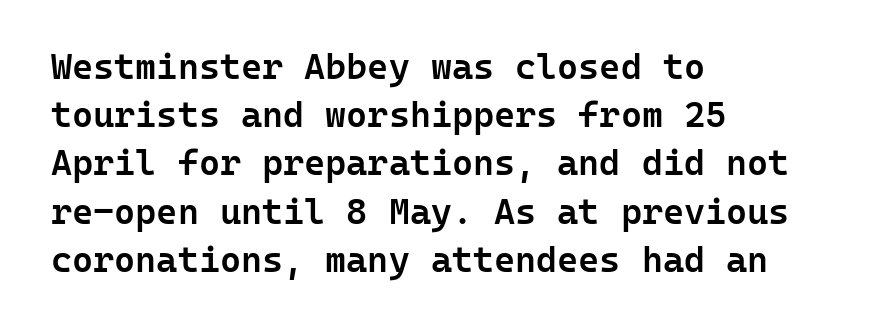
Q: Is the text bold? A: Semi-bold.
Q: Is the text italic (slanted)? A: No, it is upright.
Q: Is the typeface a serif or a sans-serif typeface? A: Sans-serif.
Q: Is the text underlined? A: No.
Q: How is the paragraph aligned? A: Left-aligned.
Q: Is the spacing between letters normal or unusually wide? A: Normal.
Q: Is the spacing between lines tight, normal or loose? A: Normal.
Q: Width (condensed, normal, or wide)? A: Normal.
Q: Stroke contrast? A: Low.
Q: x-height? A: Medium.
Q: Monospaced? A: Yes.
